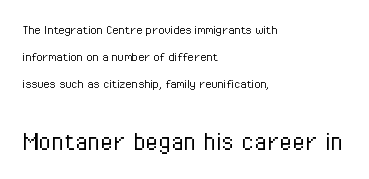
The lettering holds an erect, upright posture throughout. This rendering leaves character spacing at its baseline value. Honestly, there is no underline to notice here at all. Unlike a traditional serif, this face leaves its strokes unadorned. Note the varied advance widths — an 'i' is clearly narrower than an 'm'. On a weight scale, this lands at 450 or below.
